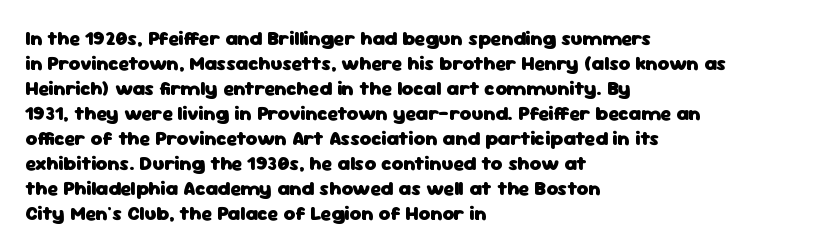
The image shows 20 px bold type, upright; set left-aligned, normal line spacing (1.25x), normal letter spacing, not underlined.
